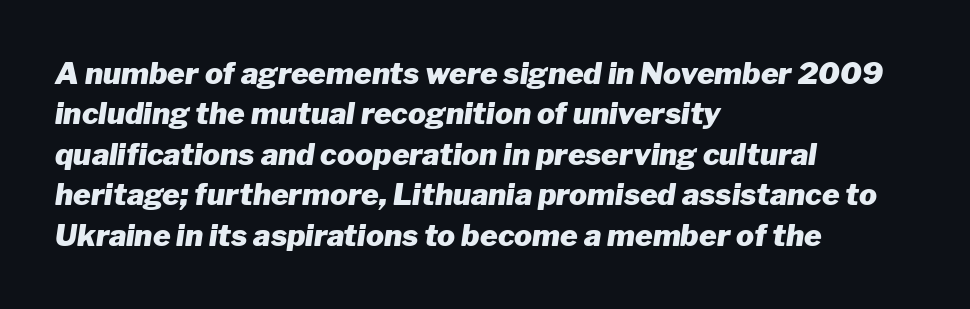
The image shows 30 px heavy type, italic (leaning right); set left-aligned, normal line spacing (1.35x), normal letter spacing, not underlined; low stroke contrast and a medium x-height.
